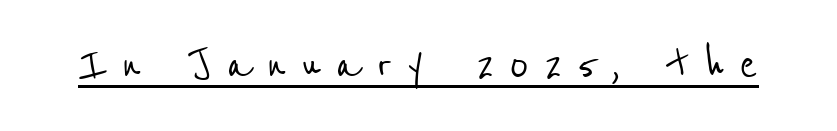
Q: Is the typeface a serif or a sans-serif typeface? A: Sans-serif.
Q: Is the text underlined? A: Yes.
Q: Is the spacing between letters normal or unusually wide? A: Unusually wide.
Q: Width (condensed, normal, or wide)? A: Condensed.
Q: Stroke contrast? A: Low.
Q: x-height? A: Medium.
Q: Monospaced? A: No.
